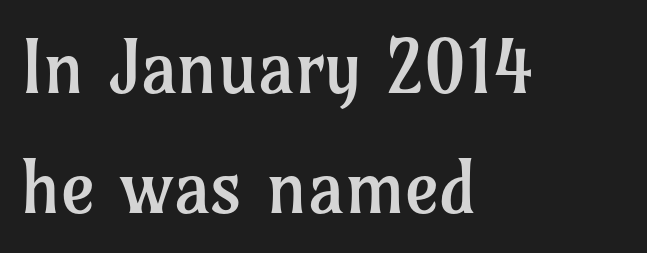
Notice how descenders clear the ascenders below comfortably — that's standard leading. The lettering stays uniformly vertical, giving the passage a roman look. You can tell from the footed stems that serif type was used. Casual observation: everything's shoved over to the left. Unmarked baselines from the first word to the last.
